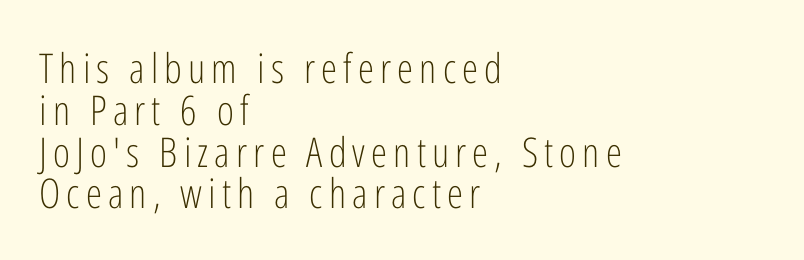
The image shows 41 px light, condensed sans-serif type, upright; set left-aligned, tight line spacing (1.02x), not underlined; low stroke contrast and a medium x-height.
